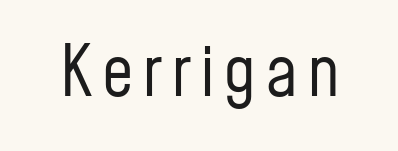
Q: Is the text bold? A: No.
Q: Is the text italic (slanted)? A: No, it is upright.
Q: Is the typeface a serif or a sans-serif typeface? A: Sans-serif.
Q: Is the text underlined? A: No.
Q: Width (condensed, normal, or wide)? A: Condensed.
Q: Stroke contrast? A: Low.
Q: x-height? A: Medium.
Q: Monospaced? A: No.
